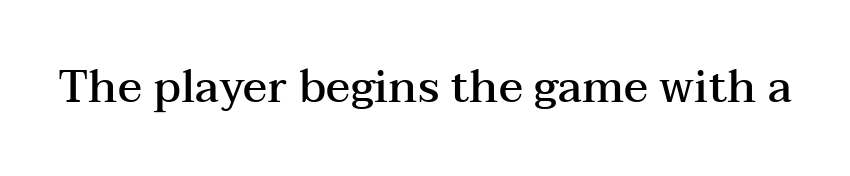
Q: Is the text bold? A: Semi-bold.
Q: Is the text italic (slanted)? A: No, it is upright.
Q: Is the typeface a serif or a sans-serif typeface? A: Serif.
Q: Is the text underlined? A: No.
Q: Is the spacing between letters normal or unusually wide? A: Normal.
Q: Width (condensed, normal, or wide)? A: Wide.
Q: Stroke contrast? A: Medium.
Q: x-height? A: Medium.
Q: Monospaced? A: No.
